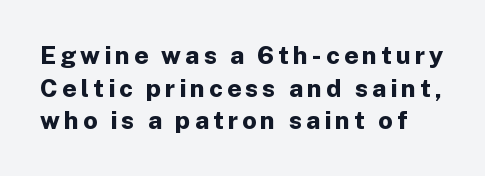
{"italic": "no", "bold": "yes", "underline": "no", "line_spacing": "normal", "line_spacing_ratio": 1.31, "glyph_px": 25}
